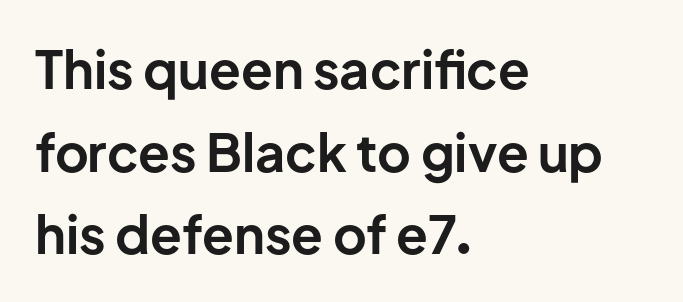
Summary of weight: heavy, a full bold. Line beginnings align vertically; line endings do not. The passage shown is not underscored anywhere. These lines are composed in type without serifs.
